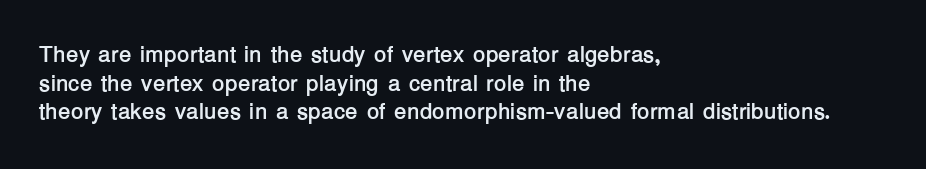
Q: Is the text bold? A: Yes.
Q: Is the text italic (slanted)? A: No, it is upright.
Q: Is the text underlined? A: No.
Q: How is the paragraph aligned? A: Left-aligned.
Q: Is the spacing between letters normal or unusually wide? A: Normal.
Q: Is the spacing between lines tight, normal or loose? A: Normal.
